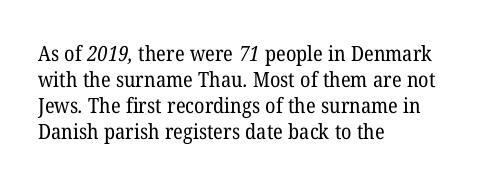
One-word summary of the alignment: left. Spacing between characters is what you'd get straight out of the box. A bare baseline throughout the passage. The weight would be labelled regular, book, light, or lighter still.
